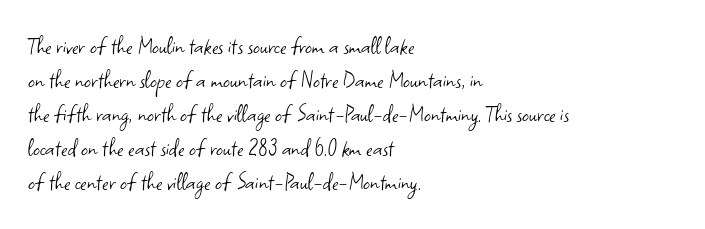
Q: Is the text bold? A: No.
Q: Is the text italic (slanted)? A: Yes.
Q: Is the text underlined? A: No.
Q: How is the paragraph aligned? A: Left-aligned.
Q: Is the spacing between letters normal or unusually wide? A: Normal.
Q: Is the spacing between lines tight, normal or loose? A: Normal.
